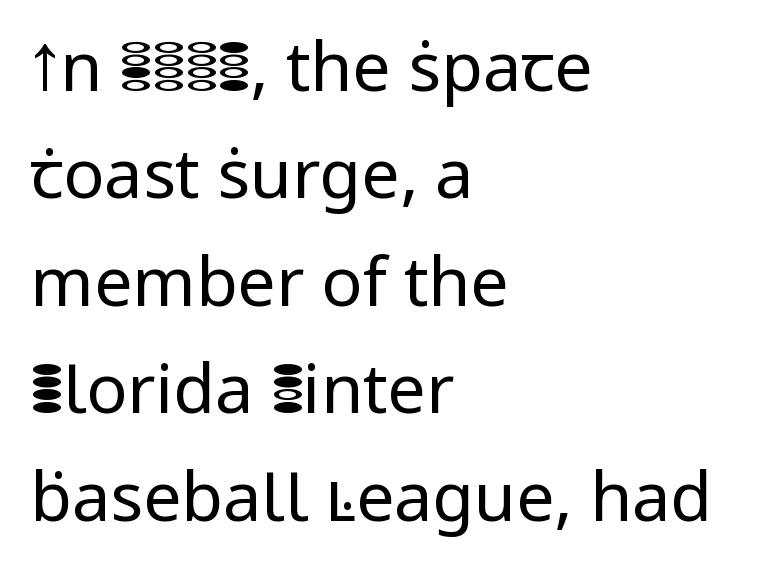
The image shows 68 px regular-weight sans-serif type, upright; set left-aligned, normal line spacing (1.58x), normal letter spacing, not underlined; low stroke contrast and a medium x-height.
